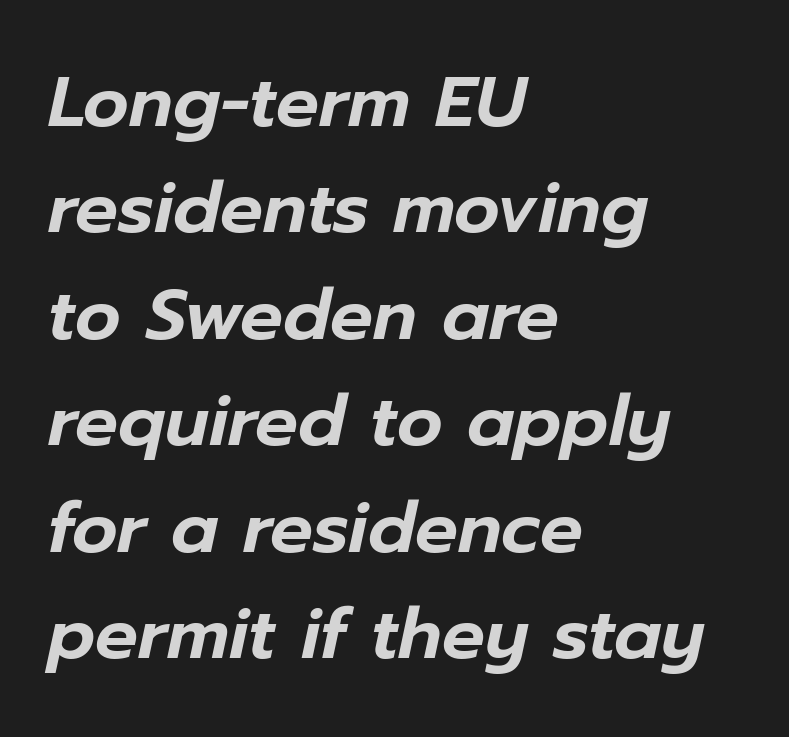
Summary of vertical rhythm: regular, with standard interline spacing. The letters advance in unequal steps, a hallmark of proportional type. The rag falls on the right side of this text block. What stands out about the letter spacing? Nothing — it is the standard amount. Slant detected: the letters are inclined. Any mark beneath the type? The region is blank.
